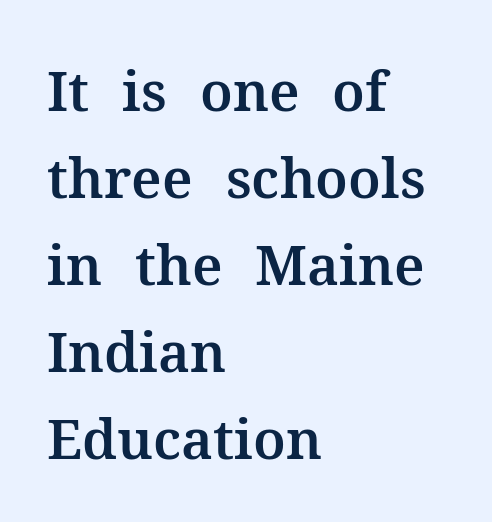
The image shows 55 px serif type, upright; set left-aligned, normal line spacing (1.58x), normal letter spacing, not underlined; medium stroke contrast and a medium x-height.
